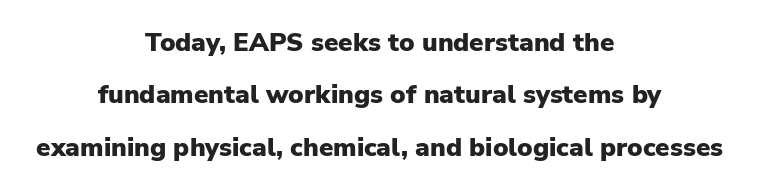
The space between consecutive lines is lavish. The type sits square on the baseline with zero lean. The gaps between neighbouring characters are ordinary and unremarkable. Heavy, bold letterforms. Short and long lines alike share a common midpoint.
